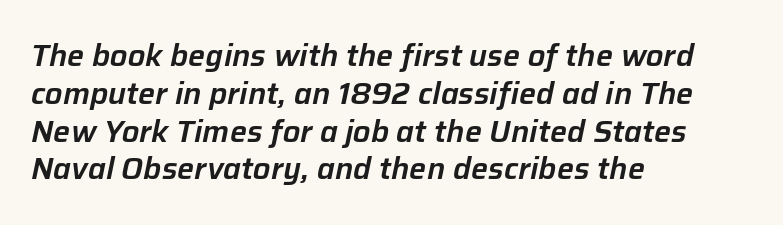
{"italic": "yes", "lean": "right", "slant_degrees": 12, "width": "normal", "stroke_contrast": "low", "x_height": "medium", "monospaced": "no", "underline": "no", "align": "left", "line_spacing": "normal", "line_spacing_ratio": 1.26, "letter_spacing": "normal", "letter_spacing_em": 0.0, "glyph_px": 30}
